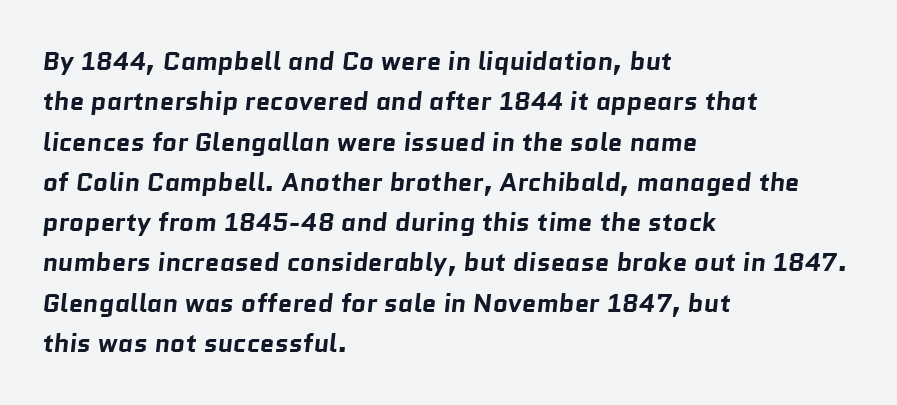
{"bold": "yes", "underline": "no", "align": "left", "line_spacing": "normal", "line_spacing_ratio": 1.55, "letter_spacing": "normal", "letter_spacing_em": 0.0, "glyph_px": 26}
